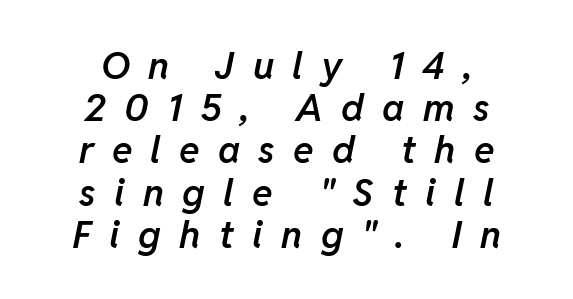
Is the type slanted? Yes — the strokes lean at a clear angle. There is plenty of visible air inserted between adjacent glyphs. Strokes here are thickened, but only to semibold level. Each letter keeps its own natural width here, so spacing adapts to shape. Descenders hang freely into open space. You could barely slide anything between these rows.
